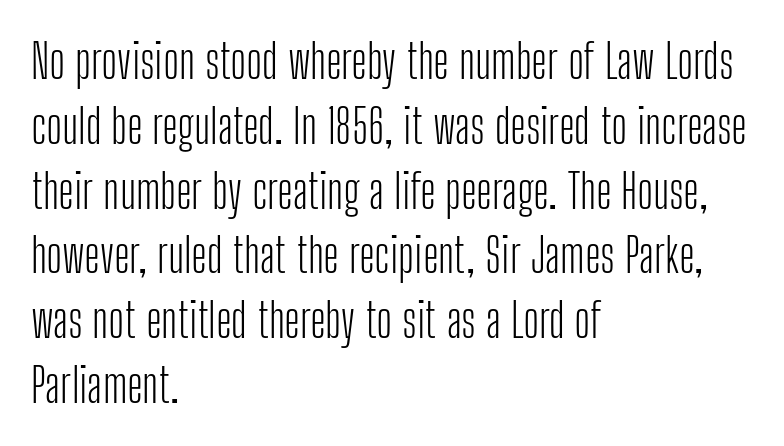
Q: Is the text bold? A: No.
Q: Is the text italic (slanted)? A: No, it is upright.
Q: Is the typeface a serif or a sans-serif typeface? A: Sans-serif.
Q: Is the text underlined? A: No.
Q: How is the paragraph aligned? A: Left-aligned.
Q: Is the spacing between letters normal or unusually wide? A: Normal.
Q: Is the spacing between lines tight, normal or loose? A: Normal.
Q: Width (condensed, normal, or wide)? A: Condensed.
Q: Stroke contrast? A: Low.
Q: x-height? A: Medium.
Q: Monospaced? A: No.
